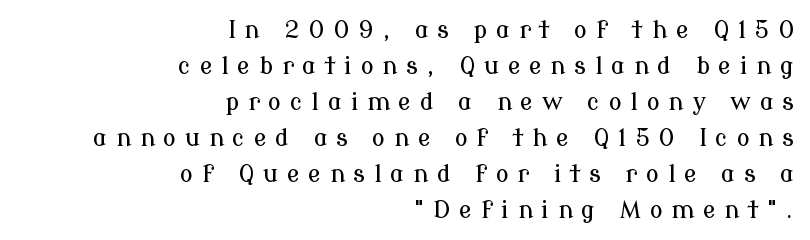
{"italic": "no", "underline": "no", "align": "right", "line_spacing": "normal", "line_spacing_ratio": 1.5, "letter_spacing": "wide", "letter_spacing_em": 0.36, "glyph_px": 24}
